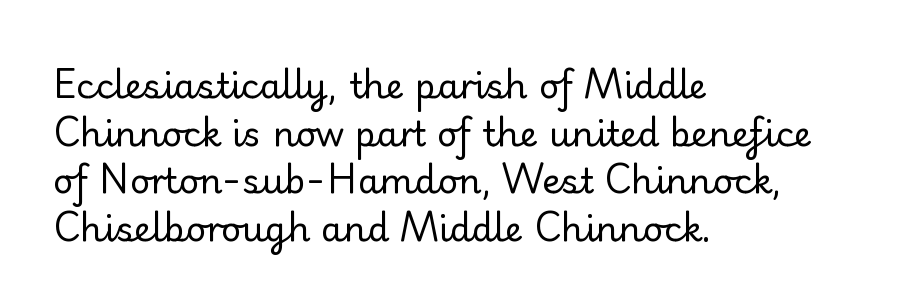
The foot of each line stays bare and open. Grotesque or geometric, the face here clearly has no serifs. Every stem runs plumb, perpendicular to the baseline. The ragged edge is on the right, which tells us the setting is flush left. Line spacing here is normal. Stroke thickness stays within the range of a standard reading face or lighter.
